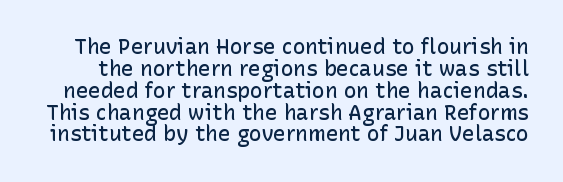
{"italic": "no", "bold": "semi", "underline": "no", "line_spacing": "tight", "line_spacing_ratio": 1.04, "letter_spacing": "normal", "letter_spacing_em": 0.0, "glyph_px": 21}
